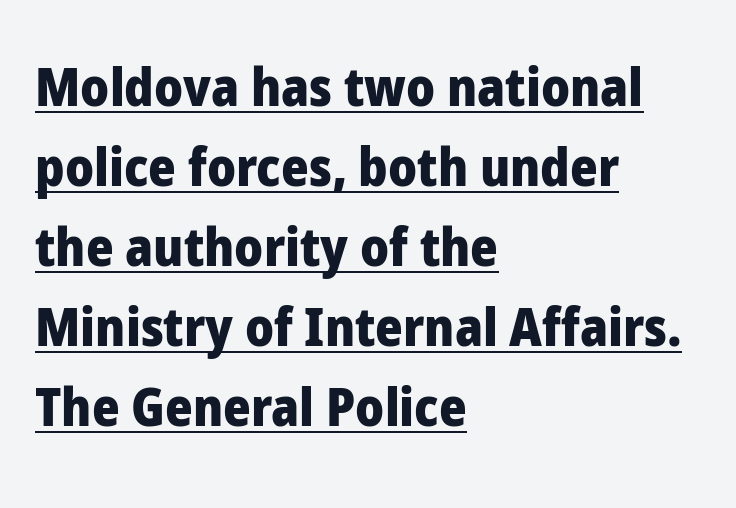
Varying glyph widths throughout — classic text-font behaviour. Grotesque or geometric, the face here clearly has no serifs. The typography opts for an upright posture over an oblique one. Short and long lines alike share a common starting point at left. On the weight axis this lands at bold, roughly 700.
